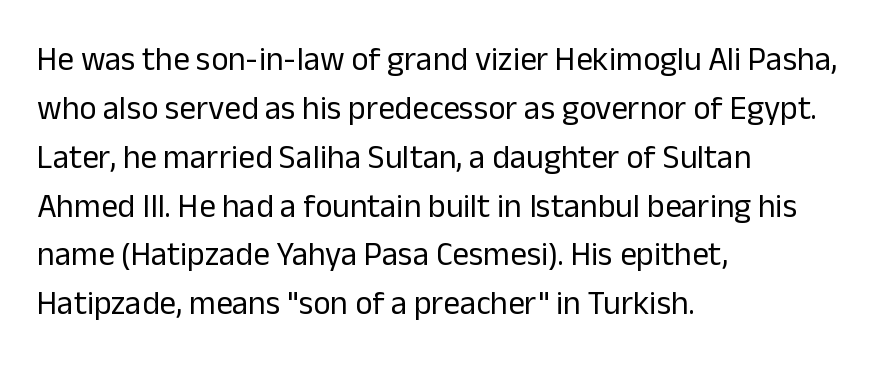
{"serif": "no", "italic": "no", "bold": "no", "weight": "regular", "width": "normal", "stroke_contrast": "low", "x_height": "medium", "monospaced": "no", "underline": "no", "align": "left", "line_spacing": "normal", "line_spacing_ratio": 1.48, "letter_spacing": "normal", "letter_spacing_em": 0.0, "glyph_px": 33}
